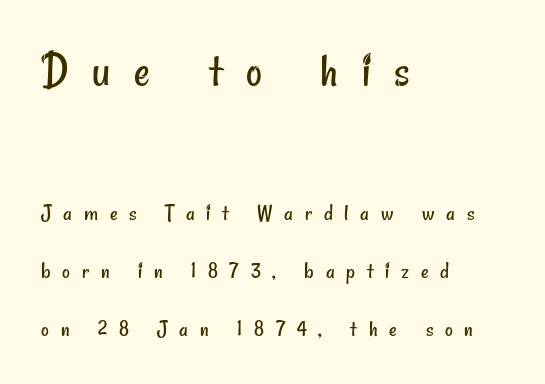
Stems and bowls with no extra thickness — not bold. Line spacing here is loose. Short note: letters widely spaced. A clean baseline with only descenders dipping below it. A student would notice the top passage is typeset larger than what follows.
